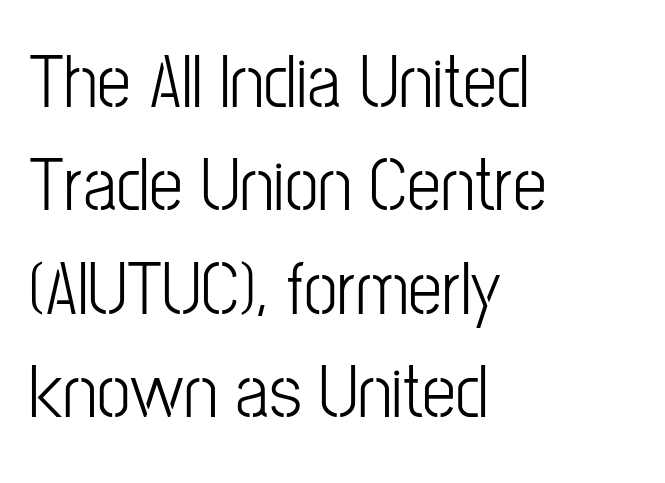
{"serif": "no", "italic": "no", "bold": "no", "weight": "light", "width": "condensed", "stroke_contrast": "low", "x_height": "medium", "monospaced": "no", "underline": "no", "align": "left", "line_spacing": "normal", "line_spacing_ratio": 1.36, "letter_spacing": "normal", "letter_spacing_em": 0.0, "glyph_px": 76}
